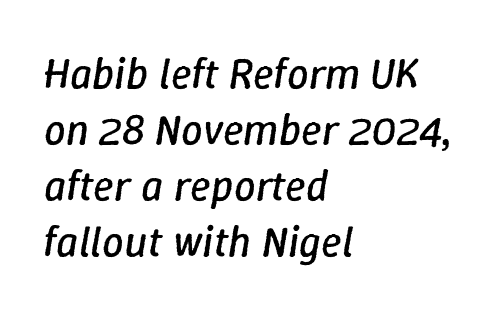
Q: Is the text bold? A: No.
Q: Is the text italic (slanted)? A: Yes, it leans right by about 9 degrees.
Q: Is the text underlined? A: No.
Q: How is the paragraph aligned? A: Left-aligned.
Q: Is the spacing between letters normal or unusually wide? A: Normal.
Q: Is the spacing between lines tight, normal or loose? A: Normal.
Q: Width (condensed, normal, or wide)? A: Normal.
Q: Stroke contrast? A: Low.
Q: x-height? A: Medium.
Q: Monospaced? A: No.
